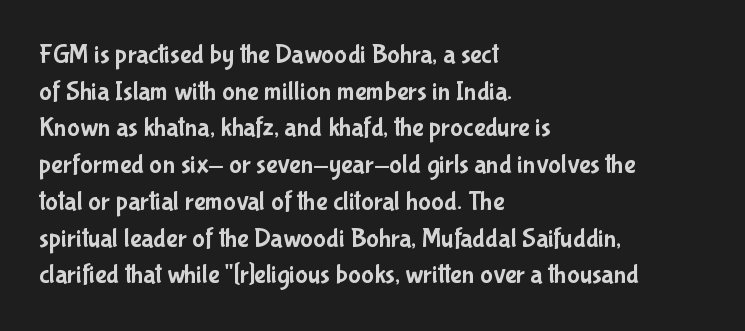
{"italic": "no", "underline": "no", "align": "left", "line_spacing": "normal", "line_spacing_ratio": 1.36, "letter_spacing": "normal", "letter_spacing_em": 0.0, "glyph_px": 27}
